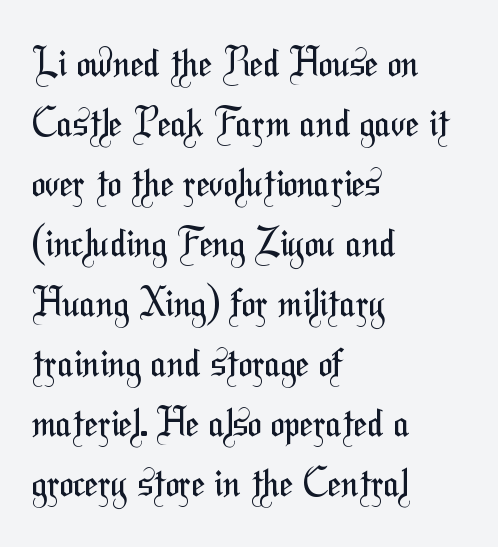
The image shows 38 px regular-weight, condensed sans-serif type; set left-aligned, normal line spacing (1.58x), normal letter spacing, not underlined; medium stroke contrast and a medium x-height.
